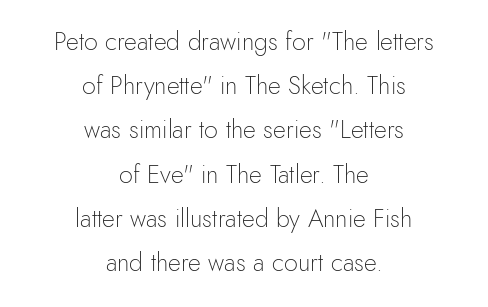
{"italic": "no", "bold": "no", "underline": "no", "align": "center", "line_spacing_ratio": 1.77, "letter_spacing": "normal", "letter_spacing_em": 0.0, "glyph_px": 25}
